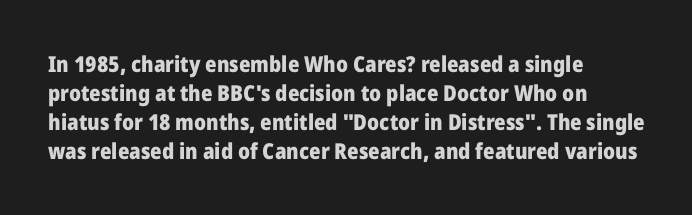
The image shows 22 px bold type, upright; set left-aligned, normal line spacing (1.32x), normal letter spacing, not underlined.
